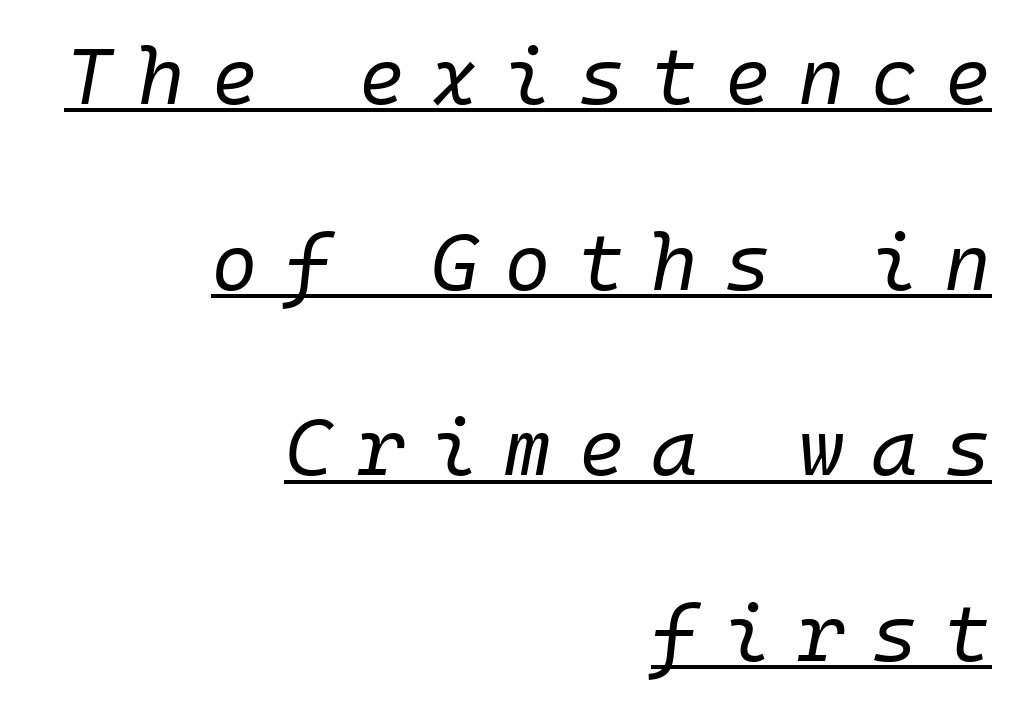
The image shows 80 px regular-weight type, italic (leaning right), monospaced; set right-aligned, loose line spacing (2.32x), unusually wide letter spacing (+0.33 em), underlined; low stroke contrast and a medium x-height.
